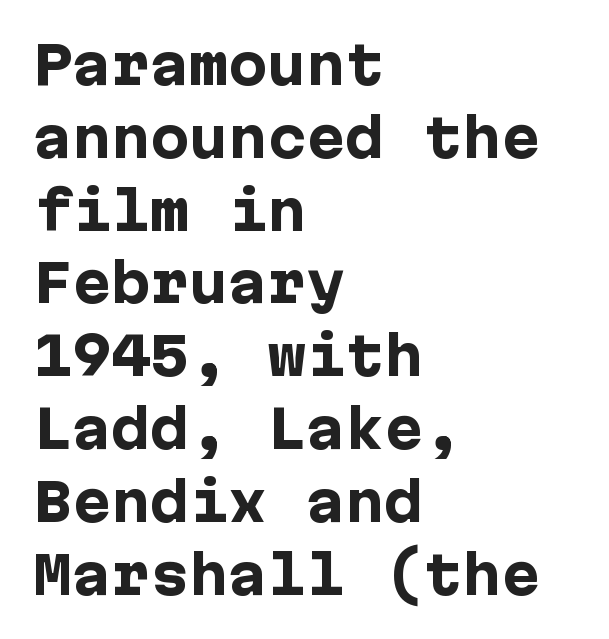
Q: Is the text bold? A: Yes.
Q: Is the text italic (slanted)? A: No, it is upright.
Q: Is the typeface a serif or a sans-serif typeface? A: Sans-serif.
Q: Is the text underlined? A: No.
Q: How is the paragraph aligned? A: Left-aligned.
Q: Is the spacing between letters normal or unusually wide? A: Normal.
Q: Is the spacing between lines tight, normal or loose? A: Normal.
Q: Width (condensed, normal, or wide)? A: Normal.
Q: Stroke contrast? A: Low.
Q: x-height? A: Medium.
